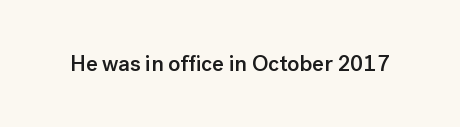
There is no visible air inserted between adjacent glyphs. The characters look somewhat weighty, a semibold short of true bold. Check the space under the baseline: it is left empty. Ascenders rise straight up at ninety degrees.
